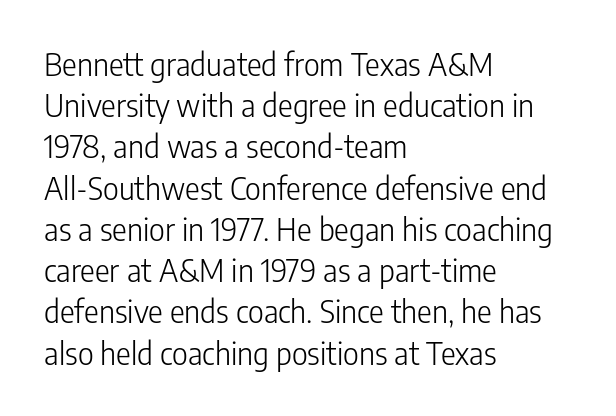
The image shows 31 px light, condensed sans-serif type, upright; set left-aligned, normal line spacing (1.33x), normal letter spacing, not underlined; low stroke contrast and a medium x-height.
